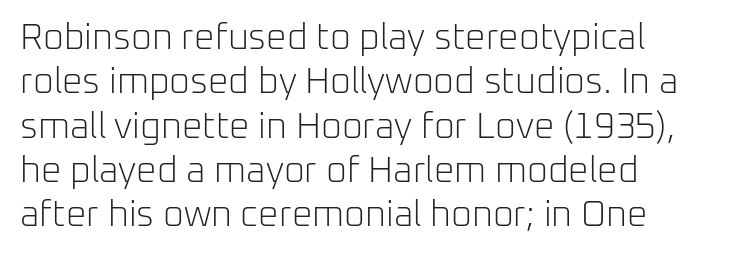
The image shows 36 px light sans-serif type, upright; set left-aligned, line spacing 1.23x, normal letter spacing, not underlined; low stroke contrast and a medium x-height.
